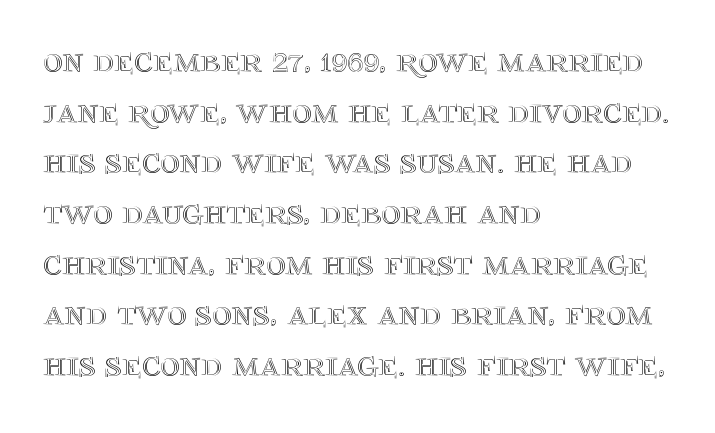
{"italic": "no", "width": "normal", "x_height": "large", "monospaced": "no", "underline": "no", "align": "left", "line_spacing": "normal", "line_spacing_ratio": 1.37, "letter_spacing": "normal", "letter_spacing_em": 0.0, "glyph_px": 37}
